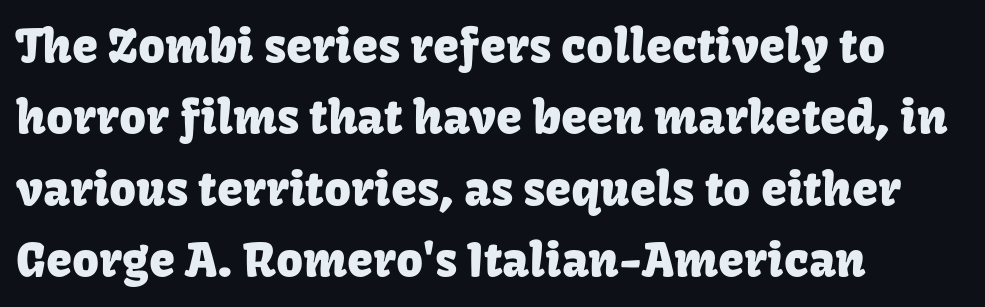
The image shows 47 px sans-serif type, upright; set left-aligned, normal line spacing (1.52x), normal letter spacing, not underlined; low stroke contrast and a medium x-height.
